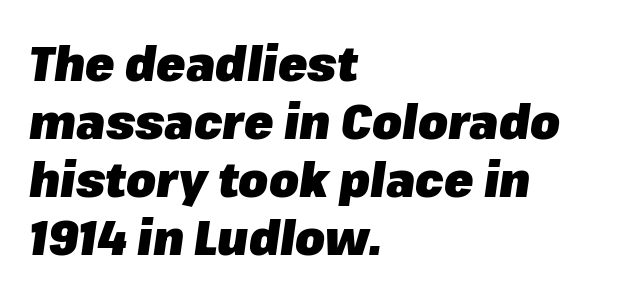
The image shows 48 px heavy type, italic (leaning right); set left-aligned, line spacing 1.21x, normal letter spacing, not underlined; low stroke contrast and a medium x-height.
